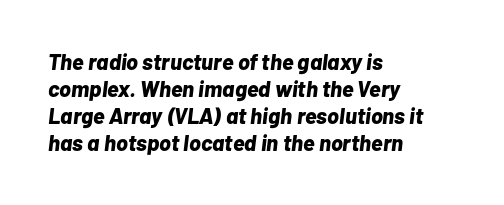
Q: Is the text bold? A: Yes.
Q: Is the text italic (slanted)? A: Yes, it leans right by about 7 degrees.
Q: Is the text underlined? A: No.
Q: How is the paragraph aligned? A: Left-aligned.
Q: Is the spacing between letters normal or unusually wide? A: Normal.
